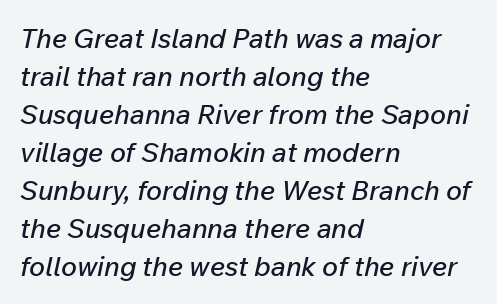
{"italic": "yes", "lean": "right", "slant_degrees": 12, "underline": "no", "align": "left", "line_spacing": "normal", "line_spacing_ratio": 1.41, "letter_spacing": "normal", "letter_spacing_em": 0.0, "glyph_px": 27}
